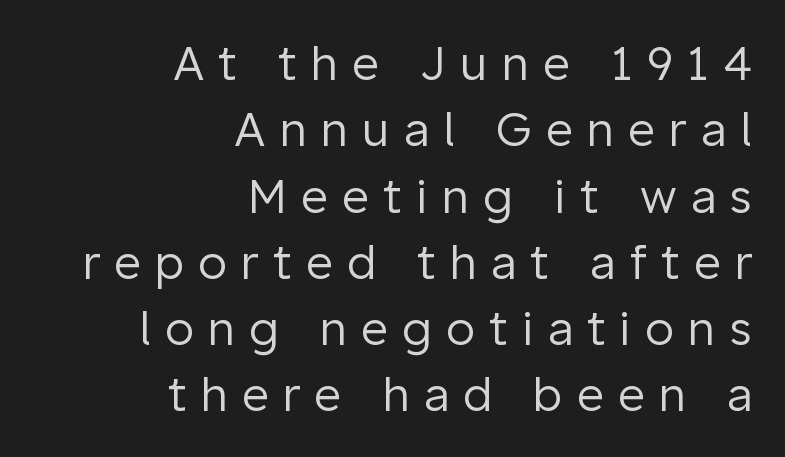
Q: Is the text bold? A: No.
Q: Is the text italic (slanted)? A: No, it is upright.
Q: Is the typeface a serif or a sans-serif typeface? A: Sans-serif.
Q: Is the text underlined? A: No.
Q: How is the paragraph aligned? A: Right-aligned.
Q: Is the spacing between letters normal or unusually wide? A: Unusually wide.
Q: Is the spacing between lines tight, normal or loose? A: Normal.
Q: Width (condensed, normal, or wide)? A: Normal.
Q: Stroke contrast? A: Low.
Q: x-height? A: Medium.
Q: Monospaced? A: No.
